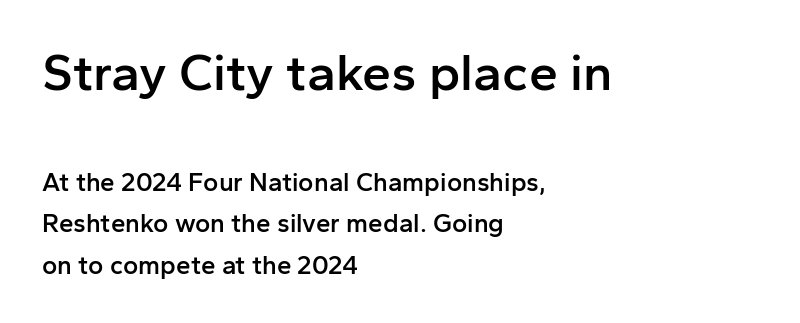
Observe the ordinary spacing: letters are neighbours, not strangers. Each new line begins a customary step beneath the previous one. The space beneath each line is pristine and unruled. Is the lower block the larger one? No — the upper block carries the bigger type. In terms of posture, this sample is upright.
